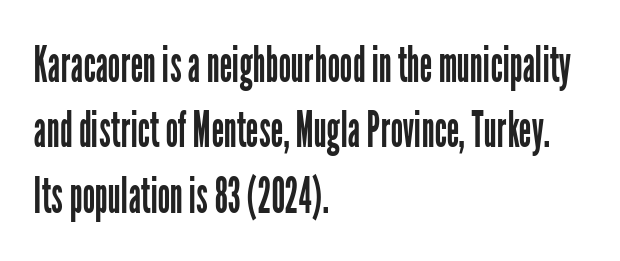
Q: Is the text bold? A: No.
Q: Is the text italic (slanted)? A: No, it is upright.
Q: Is the typeface a serif or a sans-serif typeface? A: Sans-serif.
Q: Is the text underlined? A: No.
Q: How is the paragraph aligned? A: Left-aligned.
Q: Is the spacing between letters normal or unusually wide? A: Normal.
Q: Is the spacing between lines tight, normal or loose? A: Normal.
Q: Width (condensed, normal, or wide)? A: Condensed.
Q: Stroke contrast? A: Low.
Q: x-height? A: Medium.
Q: Monospaced? A: No.
